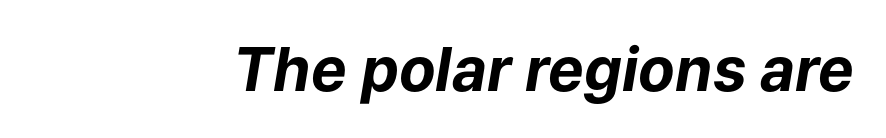
Q: Is the text bold? A: Yes.
Q: Is the text italic (slanted)? A: Yes, it leans right by about 9 degrees.
Q: Is the text underlined? A: No.
Q: Is the spacing between letters normal or unusually wide? A: Normal.
Q: Width (condensed, normal, or wide)? A: Normal.
Q: Stroke contrast? A: Low.
Q: x-height? A: Medium.
Q: Monospaced? A: No.
